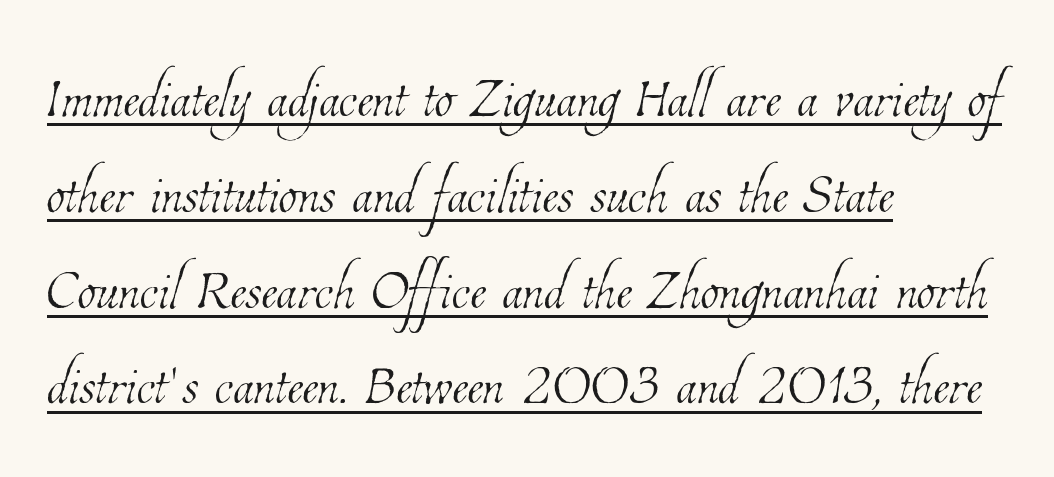
Nothing heavy about these letters — not bold at all. The rows are spaced the way most documents space them. This rendering leaves character spacing at its baseline value. Varying glyph widths throughout — classic text-font behaviour.
